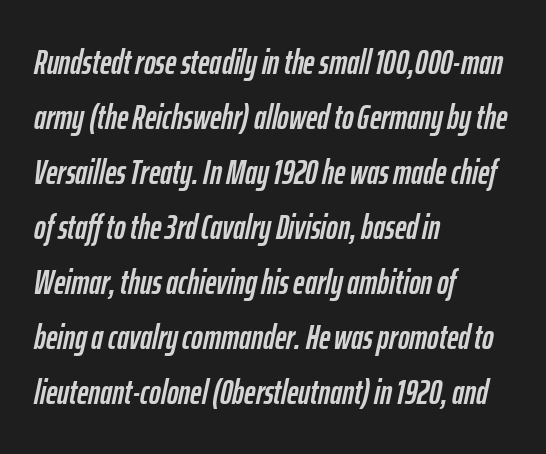
The type is set solid horizontally, with unmodified tracking. Descender tails drop into unmarked territory. Rendered with sloped, italic letterforms. The setting favours the left margin, as ordinary paragraphs usually do. These lines are rendered in a variable-pitch font. Each new line begins a customary step beneath the previous one.
